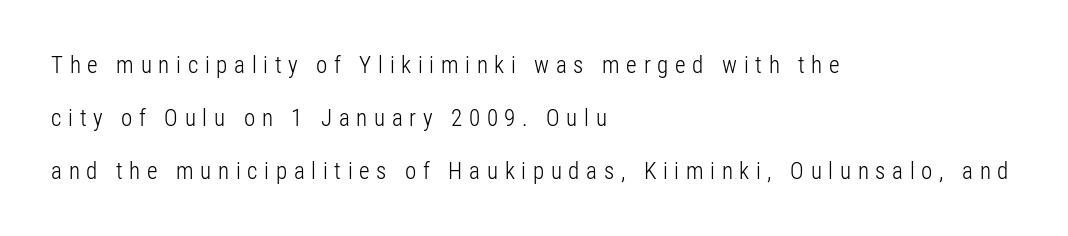
{"italic": "no", "bold": "no", "underline": "no", "align": "left", "line_spacing": "loose", "line_spacing_ratio": 2.3, "letter_spacing": "wide", "letter_spacing_em": 0.29, "glyph_px": 23}
